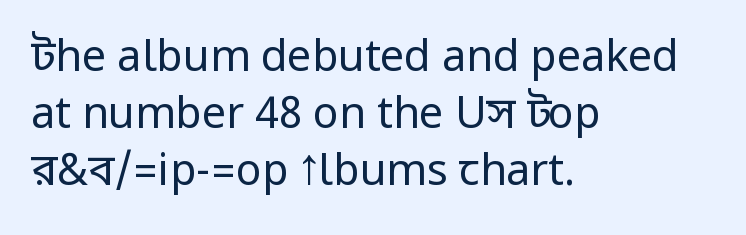
The passage shown is not underscored anywhere. The letters stand upright; this is a roman face. The face used here is rendered with its standard letterfit. Summary of vertical rhythm: regular, with standard interline spacing.
